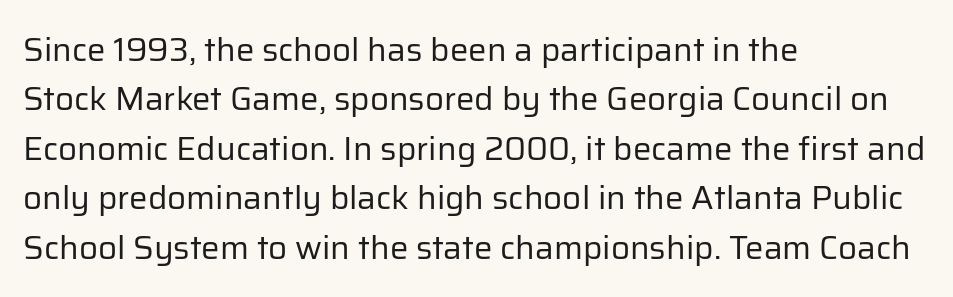
{"serif": "no", "italic": "no", "bold": "no", "weight": "regular", "width": "normal", "stroke_contrast": "low", "x_height": "medium", "monospaced": "no", "underline": "no", "align": "left", "line_spacing": "normal", "line_spacing_ratio": 1.5, "letter_spacing": "normal", "letter_spacing_em": 0.0, "glyph_px": 33}
